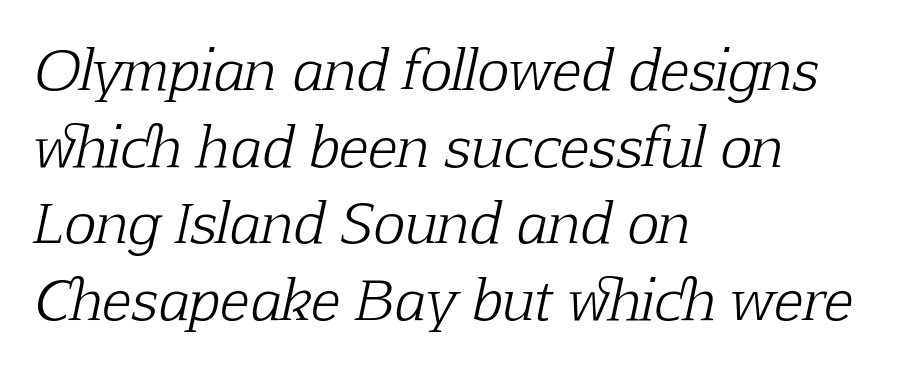
{"serif": "yes", "italic": "yes", "lean": "right", "slant_degrees": 12, "bold": "no", "weight": "light", "width": "normal", "stroke_contrast": "low", "x_height": "medium", "monospaced": "no", "underline": "no", "align": "left", "line_spacing": "normal", "line_spacing_ratio": 1.42, "letter_spacing": "normal", "letter_spacing_em": 0.0, "glyph_px": 54}
